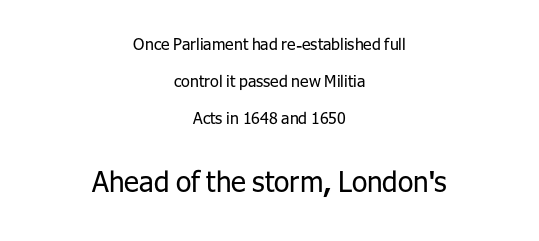
Q: Is the text bold? A: No.
Q: Is the text italic (slanted)? A: No, it is upright.
Q: Is the typeface a serif or a sans-serif typeface? A: Sans-serif.
Q: Is the text underlined? A: No.
Q: How is the paragraph aligned? A: Centered.
Q: Is the spacing between letters normal or unusually wide? A: Normal.
Q: Is the spacing between lines tight, normal or loose? A: Loose.
Q: Which block of text is set in a larger size, the first (top) or the second (bottom)? A: The second (bottom) one.
Q: Width (condensed, normal, or wide)? A: Normal.
Q: Stroke contrast? A: Low.
Q: x-height? A: Medium.
Q: Monospaced? A: No.
